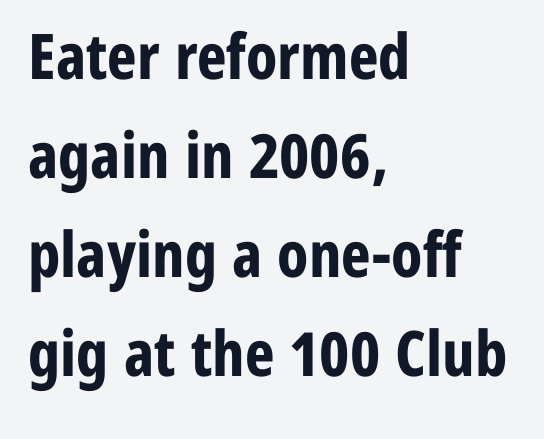
{"serif": "no", "italic": "no", "bold": "yes", "weight": "bold", "width": "condensed", "stroke_contrast": "low", "x_height": "medium", "monospaced": "no", "underline": "no", "align": "left", "line_spacing": "normal", "line_spacing_ratio": 1.57, "letter_spacing": "normal", "letter_spacing_em": 0.0, "glyph_px": 63}
